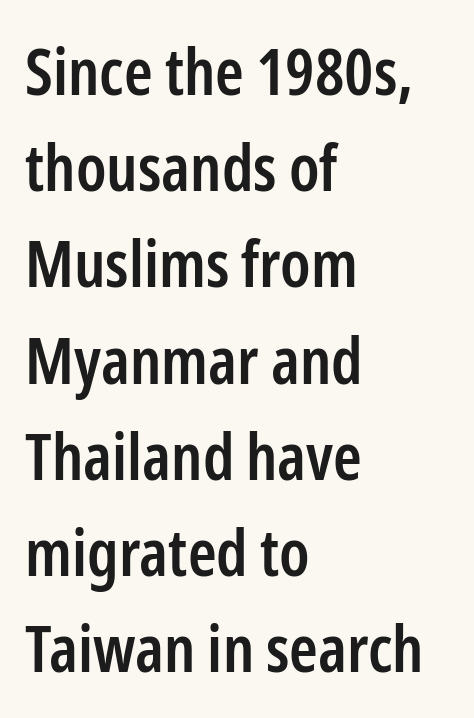
Q: Is the text bold? A: Semi-bold.
Q: Is the text italic (slanted)? A: No, it is upright.
Q: Is the typeface a serif or a sans-serif typeface? A: Sans-serif.
Q: Is the text underlined? A: No.
Q: How is the paragraph aligned? A: Left-aligned.
Q: Is the spacing between letters normal or unusually wide? A: Normal.
Q: Is the spacing between lines tight, normal or loose? A: Normal.
Q: Width (condensed, normal, or wide)? A: Condensed.
Q: Stroke contrast? A: Low.
Q: x-height? A: Medium.
Q: Monospaced? A: No.
